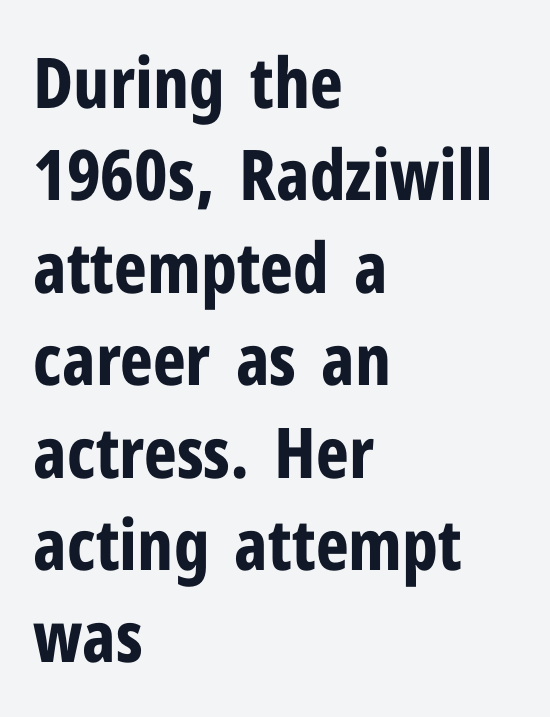
{"serif": "no", "italic": "no", "bold": "yes", "weight": "bold", "width": "condensed", "stroke_contrast": "low", "x_height": "medium", "monospaced": "no", "underline": "no", "align": "left", "line_spacing": "normal", "line_spacing_ratio": 1.32, "letter_spacing": "normal", "letter_spacing_em": 0.0, "glyph_px": 70}
